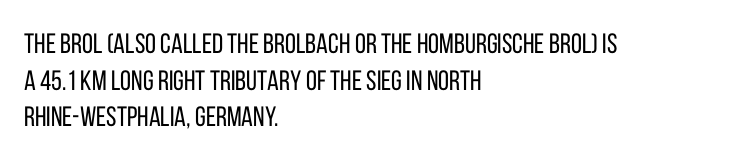
Q: Is the text bold? A: No.
Q: Is the text italic (slanted)? A: No, it is upright.
Q: Is the typeface a serif or a sans-serif typeface? A: Sans-serif.
Q: Is the text underlined? A: No.
Q: How is the paragraph aligned? A: Left-aligned.
Q: Is the spacing between letters normal or unusually wide? A: Normal.
Q: Is the spacing between lines tight, normal or loose? A: Normal.
Q: Width (condensed, normal, or wide)? A: Condensed.
Q: Stroke contrast? A: Low.
Q: x-height? A: Large.
Q: Monospaced? A: No.
